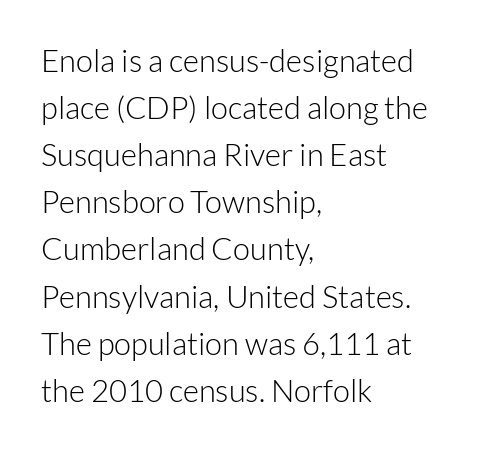
{"serif": "no", "italic": "no", "bold": "no", "weight": "light", "width": "normal", "stroke_contrast": "low", "x_height": "medium", "monospaced": "no", "underline": "no", "align": "left", "line_spacing": "normal", "line_spacing_ratio": 1.52, "letter_spacing": "normal", "letter_spacing_em": 0.0, "glyph_px": 31}
